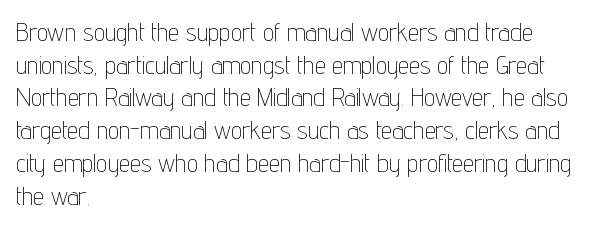
What's the leading like? Ordinary, nothing unusual. The passage shown has conventional tracking throughout. The typography opts for an upright posture over an oblique one. The passage is arranged the way most books set body copy — flush left.
